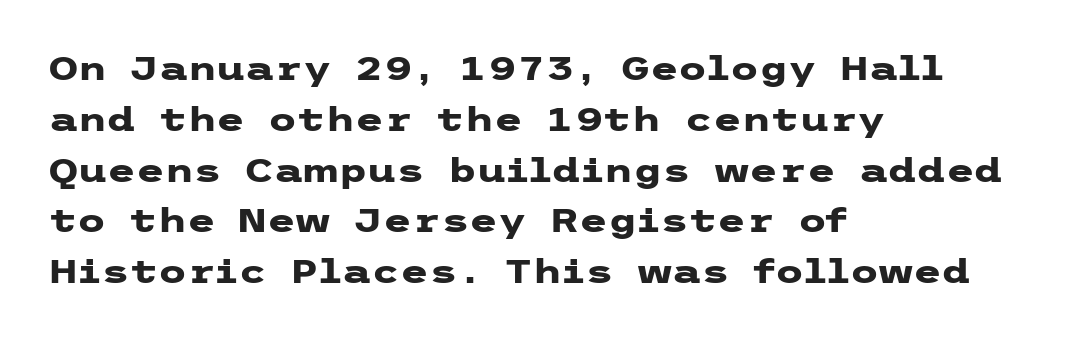
These lines keep a tight, regular rhythm from letter to letter. The text was rendered using a sans face with plain stroke endings. Only glyphs here, with clear space below each row. Notice how descenders clear the ascenders below comfortably — that's standard leading. A full-strength bold gives these letters their thick strokes.
